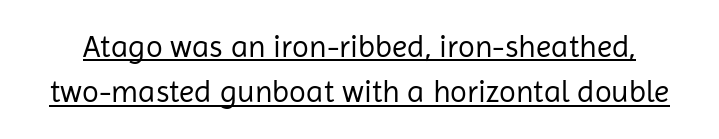
Default kerning and tracking; the words read as compact shapes. The letters advance in unequal steps, a hallmark of proportional type. Is this a sans? Yes — the strokes have no serifs. Looks like someone drew a line under every word here. Characters remain perfectly vertical along every line. One glance says typical: line gaps are just what's usual.
